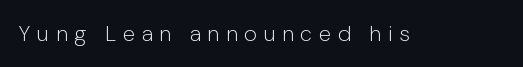
Loose tracking; the words dissolve into strings of separated letters. The font sits on the lighter half of the weight spectrum, regular included. The string is rendered with underlining switched off. Posture: vertical.
